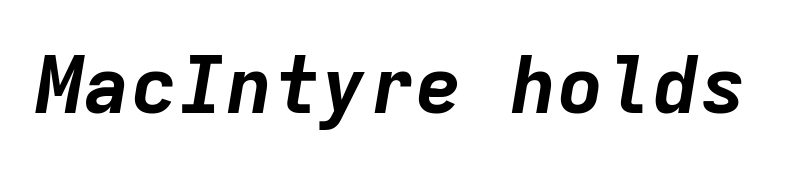
{"italic": "yes", "lean": "right", "slant_degrees": 9, "bold": "yes", "weight": "bold", "width": "normal", "stroke_contrast": "low", "x_height": "medium", "monospaced": "yes", "underline": "no", "letter_spacing": "normal", "letter_spacing_em": 0.0, "glyph_px": 79}
